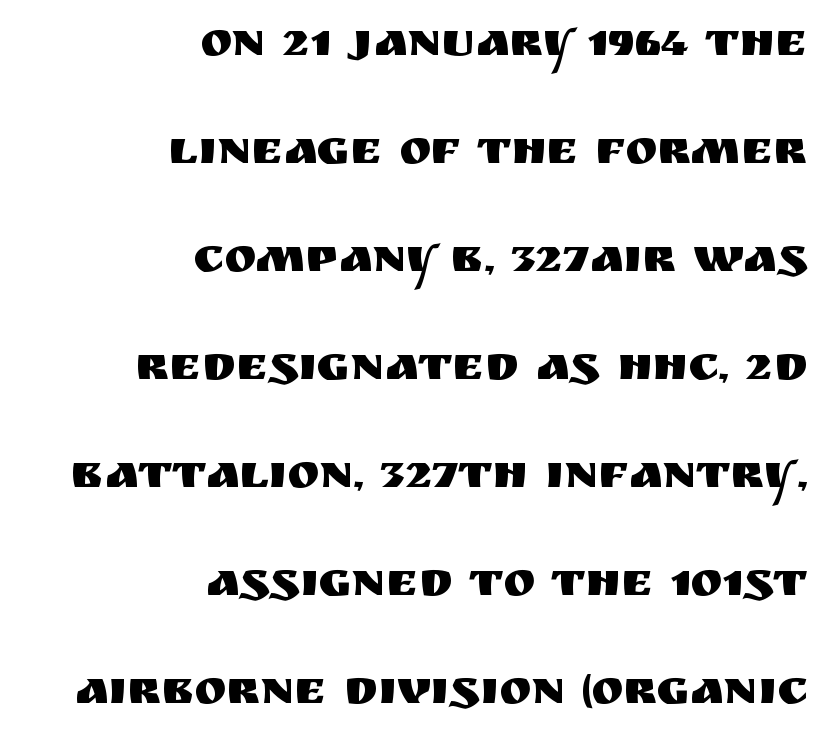
The leading is generous, giving the passage an open texture. Horizontally, the lines are justified to the trailing edge only. Note the varied advance widths — an 'i' is clearly narrower than an 'm'. Grotesque or geometric, the face here clearly has no serifs. Does the lettering tilt? It doesn't — this is upright. Characters follow at the spacing the type designer built in.
